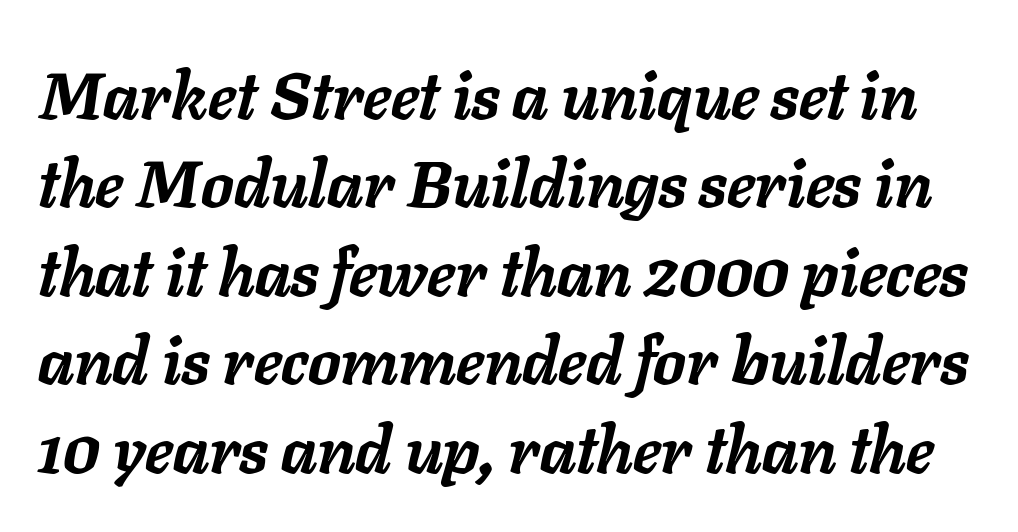
Q: Is the text bold? A: Yes.
Q: Is the text italic (slanted)? A: Yes, it leans right by about 11 degrees.
Q: Is the text underlined? A: No.
Q: Is the spacing between letters normal or unusually wide? A: Normal.
Q: Is the spacing between lines tight, normal or loose? A: Normal.
Q: Width (condensed, normal, or wide)? A: Normal.
Q: Stroke contrast? A: Low.
Q: x-height? A: Medium.
Q: Monospaced? A: No.
